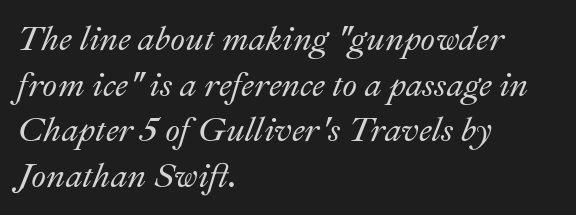
The image shows 34 px text type, italic (leaning right); set left-aligned, normal line spacing (1.34x), normal letter spacing, not underlined; medium stroke contrast and a small x-height.
